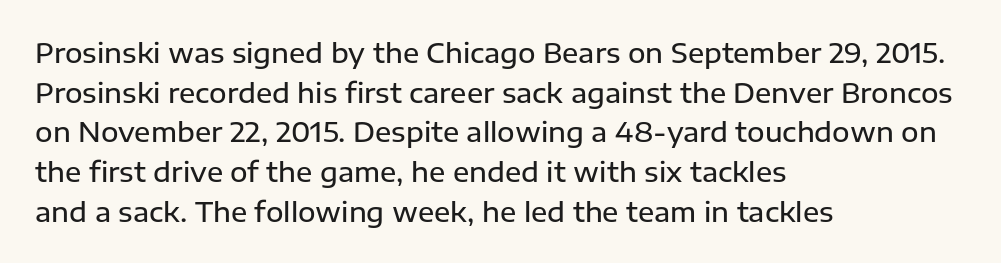
Q: Is the text bold? A: Semi-bold.
Q: Is the text italic (slanted)? A: No, it is upright.
Q: Is the text underlined? A: No.
Q: How is the paragraph aligned? A: Left-aligned.
Q: Is the spacing between letters normal or unusually wide? A: Normal.
Q: Is the spacing between lines tight, normal or loose? A: Normal.
